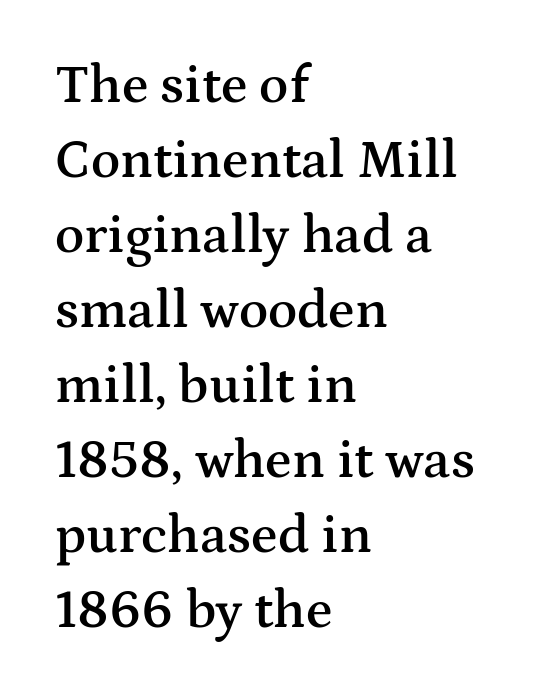
Q: Is the text bold? A: Semi-bold.
Q: Is the text italic (slanted)? A: No, it is upright.
Q: Is the typeface a serif or a sans-serif typeface? A: Serif.
Q: Is the text underlined? A: No.
Q: How is the paragraph aligned? A: Left-aligned.
Q: Is the spacing between letters normal or unusually wide? A: Normal.
Q: Is the spacing between lines tight, normal or loose? A: Normal.
Q: Width (condensed, normal, or wide)? A: Wide.
Q: Stroke contrast? A: Medium.
Q: x-height? A: Medium.
Q: Monospaced? A: No.
